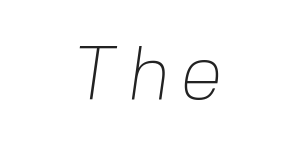
The image shows 76 px thin sans-serif type; set centered, not underlined; low stroke contrast and a medium x-height.
